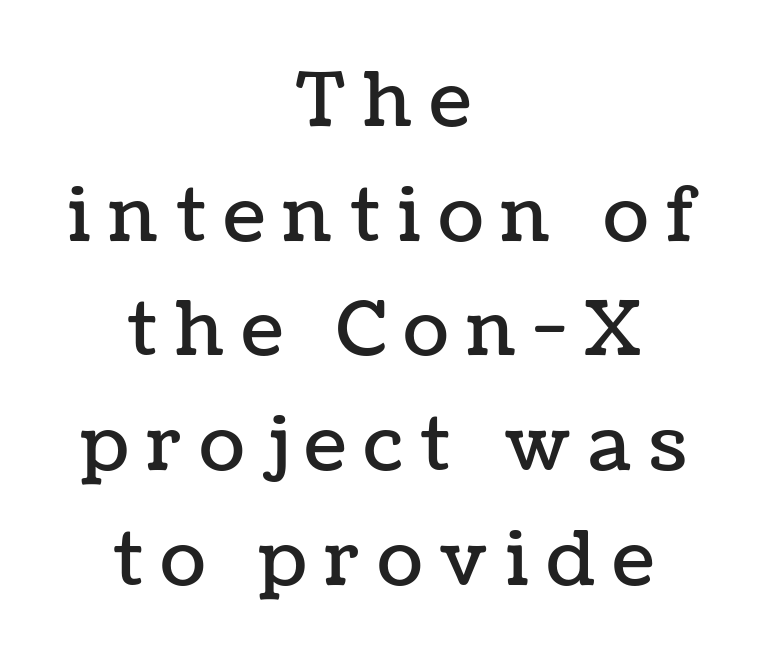
{"italic": "no", "width": "normal", "stroke_contrast": "low", "x_height": "medium", "monospaced": "no", "underline": "no", "align": "center", "line_spacing": "normal", "line_spacing_ratio": 1.53, "letter_spacing": "wide", "letter_spacing_em": 0.24, "glyph_px": 75}
